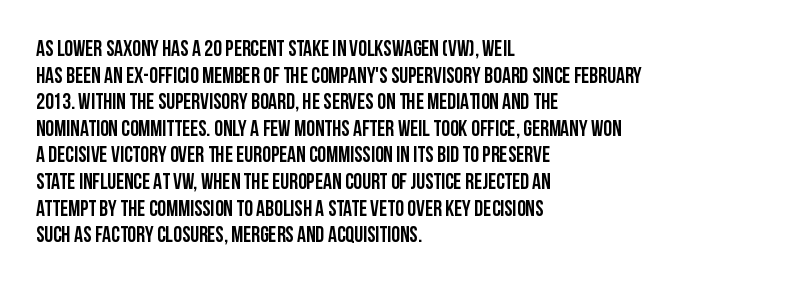
A student would call this left alignment; a typographer would say flush left, rag right. Nobody touched the tracking dial on this one. Tall strokes in this sample are plumb rather than angled. Descenders are the only things crossing below the line.
